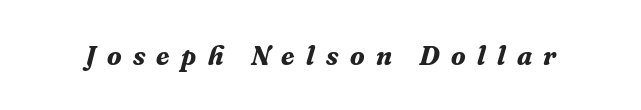
The image shows 27 px bold type, italic (leaning right); set unusually wide letter spacing (+0.42 em), not underlined.
